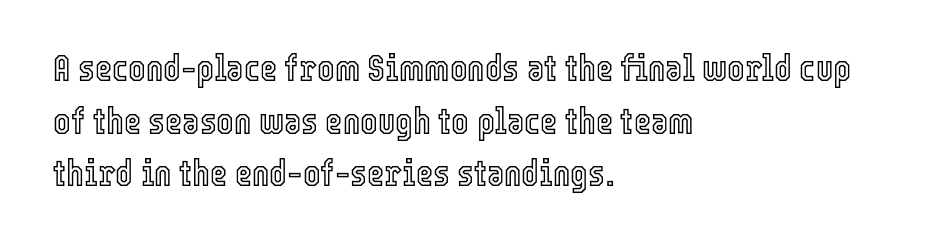
{"italic": "no", "width": "condensed", "x_height": "medium", "monospaced": "no", "underline": "no", "align": "left", "line_spacing": "normal", "line_spacing_ratio": 1.42, "letter_spacing": "normal", "letter_spacing_em": 0.0, "glyph_px": 37}
